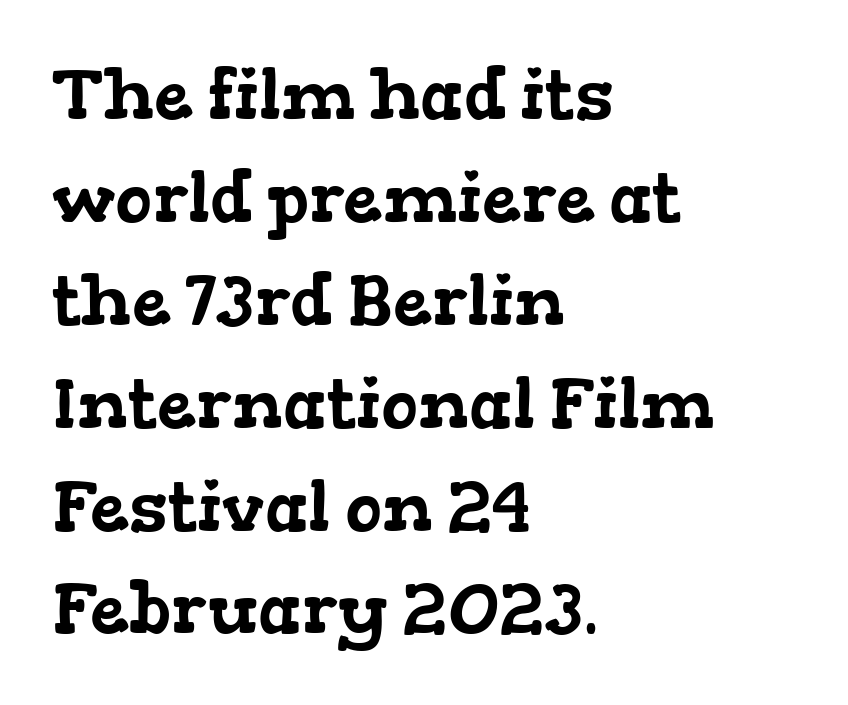
Q: Is the typeface a serif or a sans-serif typeface? A: Serif.
Q: Is the text underlined? A: No.
Q: How is the paragraph aligned? A: Left-aligned.
Q: Is the spacing between letters normal or unusually wide? A: Normal.
Q: Is the spacing between lines tight, normal or loose? A: Normal.
Q: Width (condensed, normal, or wide)? A: Wide.
Q: Stroke contrast? A: Low.
Q: x-height? A: Medium.
Q: Monospaced? A: No.
